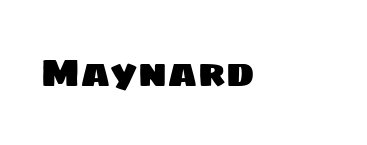
The image shows 38 px sans-serif type; set normal letter spacing, not underlined; low stroke contrast and a large x-height.
